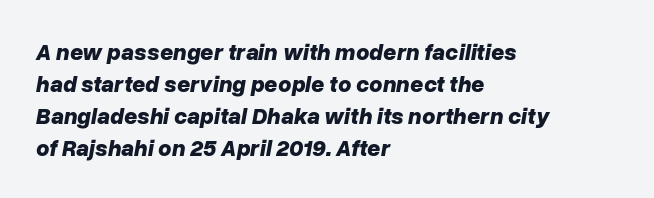
Q: Is the text bold? A: Yes.
Q: Is the text italic (slanted)? A: Yes, it leans right by about 10 degrees.
Q: Is the text underlined? A: No.
Q: How is the paragraph aligned? A: Left-aligned.
Q: Is the spacing between letters normal or unusually wide? A: Normal.
Q: Is the spacing between lines tight, normal or loose? A: Normal.
